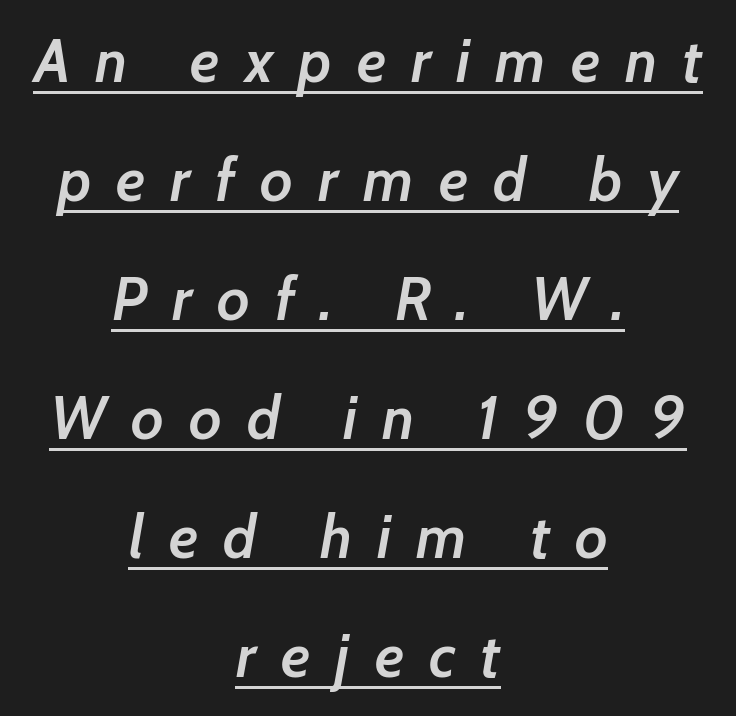
The rendering uses natural spacing where letterforms have individual widths. You can tell it's italic because the verticals aren't actually vertical. How would I describe the line gaps? Wide and relaxed. A typographer would call this underscored text. Loose tracking; the words dissolve into strings of separated letters. The face used here is a semibold: visibly heavier than regular, lighter than bold.
